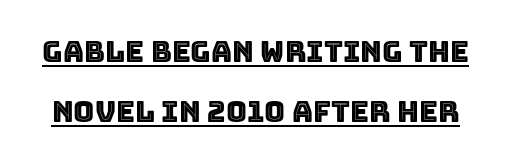
The image shows 29 px text type, upright; set loose line spacing (2.07x), normal letter spacing, underlined; a large x-height.
